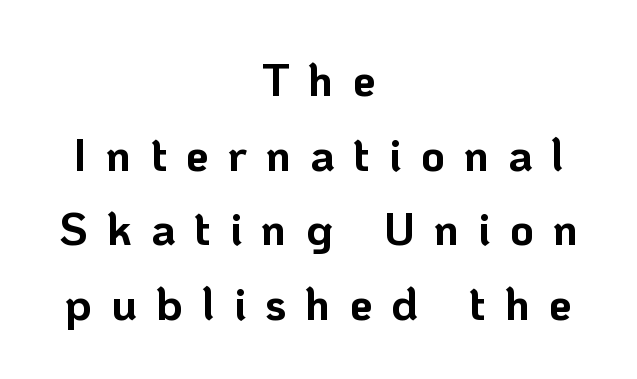
The image shows 46 px bold sans-serif type, upright; set centered, normal line spacing (1.62x), unusually wide letter spacing (+0.41 em), not underlined; low stroke contrast and a medium x-height.
